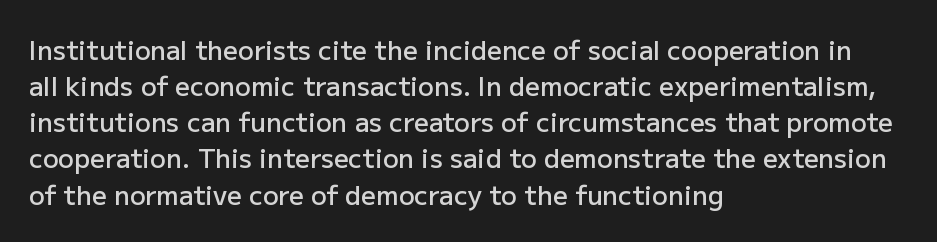
{"italic": "no", "bold": "semi", "underline": "no", "align": "left", "line_spacing": "normal", "line_spacing_ratio": 1.39, "letter_spacing": "normal", "letter_spacing_em": 0.0, "glyph_px": 26}
